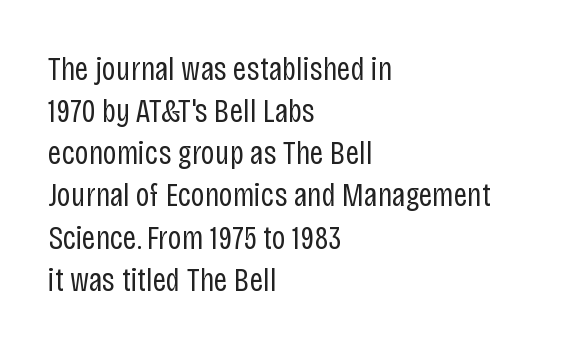
The image shows 34 px regular-weight, condensed sans-serif type, upright; set left-aligned, line spacing 1.24x, normal letter spacing, not underlined; low stroke contrast and a large x-height.
